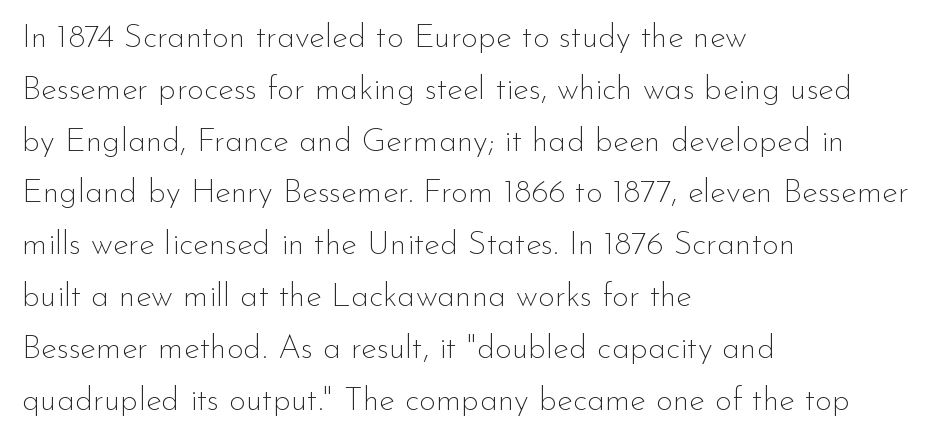
The image shows 33 px thin sans-serif type, upright; set left-aligned, normal line spacing (1.57x), normal letter spacing, not underlined; low stroke contrast and a small x-height.
